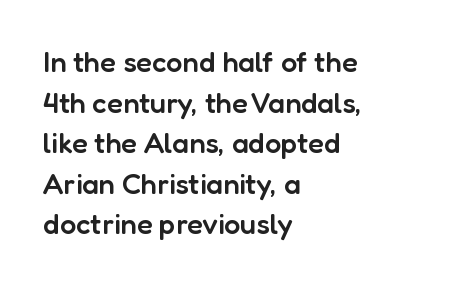
{"serif": "no", "italic": "no", "bold": "semi", "weight": "semibold", "width": "normal", "stroke_contrast": "low", "x_height": "medium", "monospaced": "no", "underline": "no", "align": "left", "line_spacing": "normal", "line_spacing_ratio": 1.4, "letter_spacing": "normal", "letter_spacing_em": 0.0, "glyph_px": 29}
